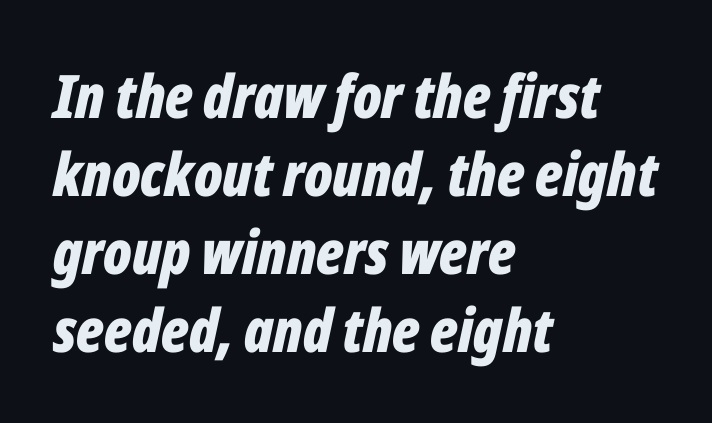
Q: Is the text bold? A: Yes.
Q: Is the text italic (slanted)? A: Yes, it leans right by about 12 degrees.
Q: Is the text underlined? A: No.
Q: How is the paragraph aligned? A: Left-aligned.
Q: Is the spacing between letters normal or unusually wide? A: Normal.
Q: Is the spacing between lines tight, normal or loose? A: Normal.
Q: Width (condensed, normal, or wide)? A: Condensed.
Q: Stroke contrast? A: Low.
Q: x-height? A: Medium.
Q: Monospaced? A: No.
